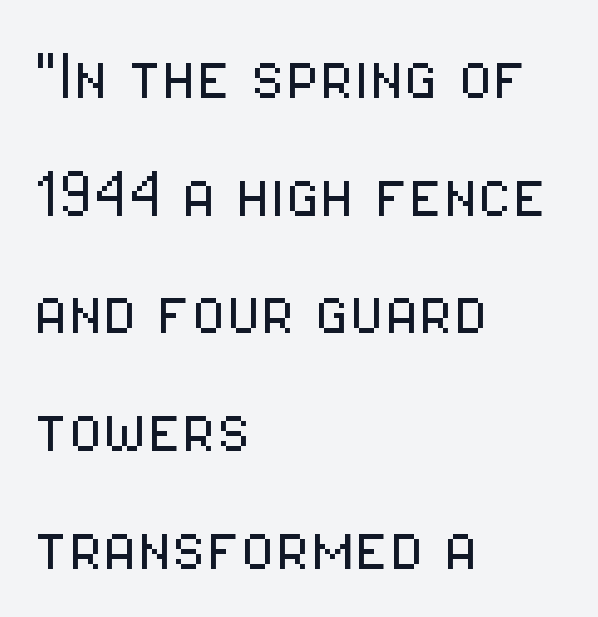
The image shows 79 px light, condensed sans-serif type, upright; set left-aligned, normal line spacing (1.49x), normal letter spacing, not underlined; low stroke contrast and a medium x-height.
